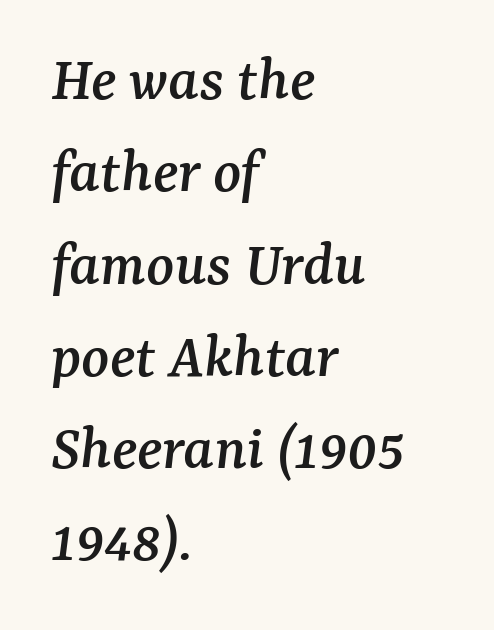
The image shows 65 px serif type, italic (leaning right); set left-aligned, normal line spacing (1.42x), normal letter spacing, not underlined; medium stroke contrast and a medium x-height.
